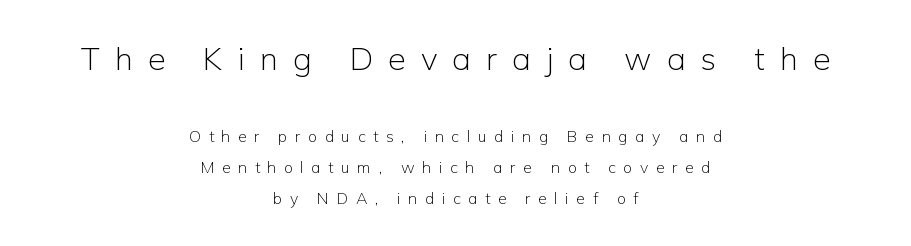
Q: Is the text bold? A: No.
Q: Is the text italic (slanted)? A: No, it is upright.
Q: Is the typeface a serif or a sans-serif typeface? A: Sans-serif.
Q: Is the text underlined? A: No.
Q: How is the paragraph aligned? A: Centered.
Q: Is the spacing between letters normal or unusually wide? A: Unusually wide.
Q: Is the spacing between lines tight, normal or loose? A: Loose.
Q: Which block of text is set in a larger size, the first (top) or the second (bottom)? A: The first (top) one.
Q: Width (condensed, normal, or wide)? A: Normal.
Q: Stroke contrast? A: Low.
Q: x-height? A: Medium.
Q: Monospaced? A: No.
